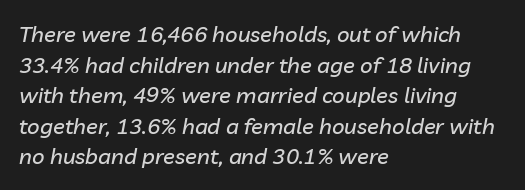
{"italic": "yes", "lean": "right", "slant_degrees": 10, "underline": "no", "align": "left", "line_spacing": "normal", "line_spacing_ratio": 1.39, "letter_spacing": "normal", "letter_spacing_em": 0.0, "glyph_px": 22}
